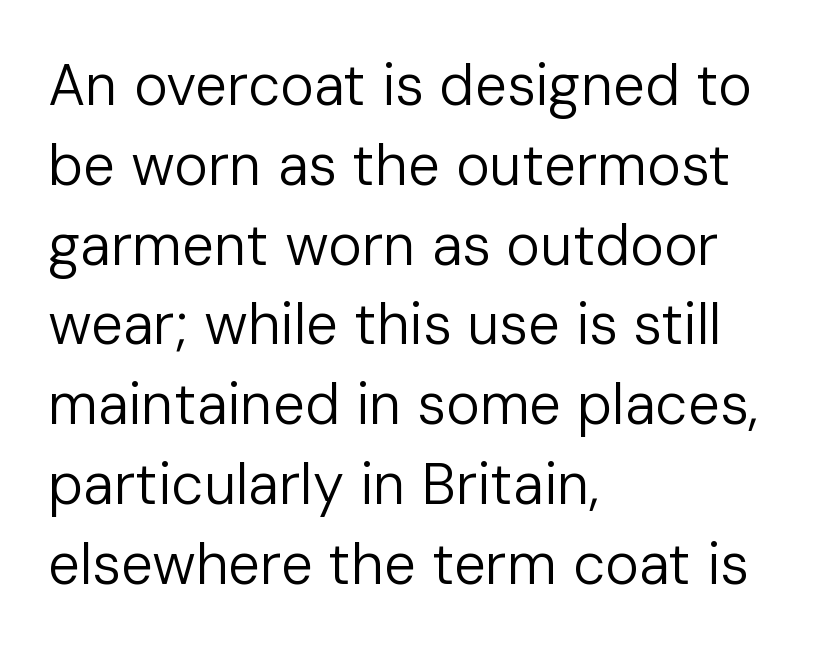
Q: Is the text bold? A: No.
Q: Is the text italic (slanted)? A: No, it is upright.
Q: Is the typeface a serif or a sans-serif typeface? A: Sans-serif.
Q: Is the text underlined? A: No.
Q: How is the paragraph aligned? A: Left-aligned.
Q: Is the spacing between letters normal or unusually wide? A: Normal.
Q: Is the spacing between lines tight, normal or loose? A: Normal.
Q: Width (condensed, normal, or wide)? A: Normal.
Q: Stroke contrast? A: Low.
Q: x-height? A: Medium.
Q: Monospaced? A: No.
